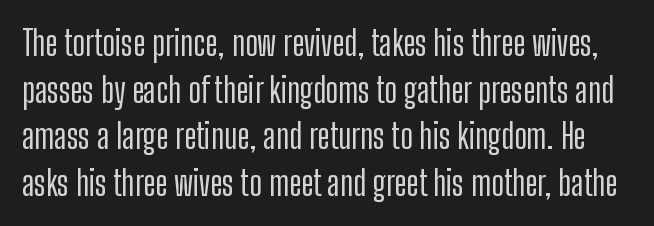
The image shows 34 px condensed sans-serif type, upright; set normal line spacing (1.37x), normal letter spacing, not underlined; low stroke contrast and a medium x-height.
